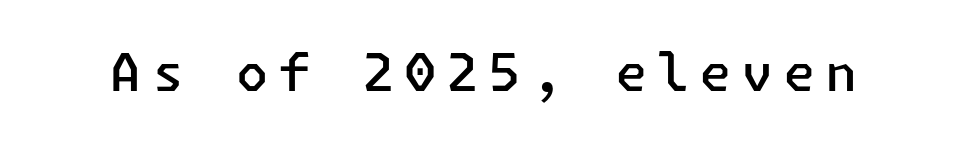
The image shows 52 px semibold sans-serif type, upright; set not underlined; low stroke contrast and a medium x-height.
